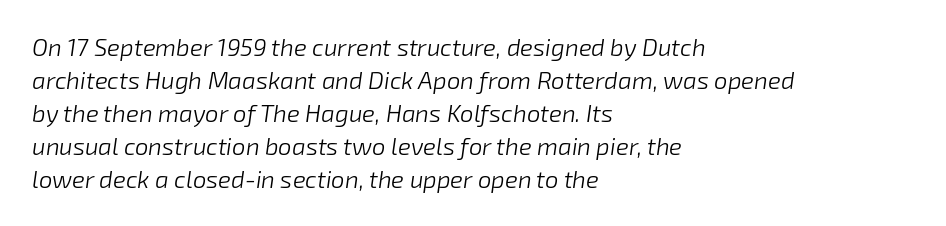
{"italic": "yes", "lean": "right", "slant_degrees": 8, "bold": "no", "underline": "no", "align": "left", "line_spacing": "normal", "line_spacing_ratio": 1.38, "letter_spacing": "normal", "letter_spacing_em": 0.0, "glyph_px": 24}
